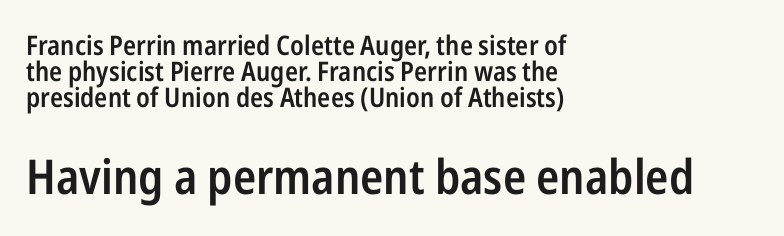
Check the space under the baseline: it is left empty. Strokes here are thickened, but only to semibold level. The line-height multiplier appears low, near solid setting. What kind of face is this? One without serifs — a sans.
